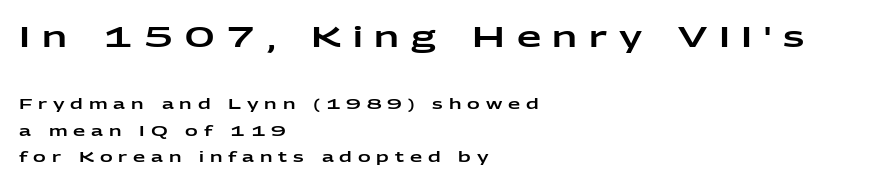
Q: Is the text italic (slanted)? A: No, it is upright.
Q: Is the typeface a serif or a sans-serif typeface? A: Sans-serif.
Q: Is the text underlined? A: No.
Q: How is the paragraph aligned? A: Left-aligned.
Q: Is the spacing between letters normal or unusually wide? A: Unusually wide.
Q: Is the spacing between lines tight, normal or loose? A: Loose.
Q: Which block of text is set in a larger size, the first (top) or the second (bottom)? A: The first (top) one.
Q: Width (condensed, normal, or wide)? A: Wide.
Q: Stroke contrast? A: Low.
Q: x-height? A: Medium.
Q: Monospaced? A: No.
